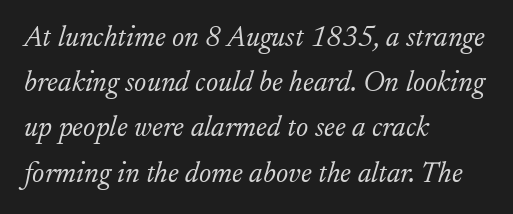
Q: Is the text bold? A: No.
Q: Is the text italic (slanted)? A: Yes, it leans right by about 17 degrees.
Q: Is the typeface a serif or a sans-serif typeface? A: Serif.
Q: Is the text underlined? A: No.
Q: How is the paragraph aligned? A: Left-aligned.
Q: Is the spacing between letters normal or unusually wide? A: Normal.
Q: Is the spacing between lines tight, normal or loose? A: Normal.
Q: Width (condensed, normal, or wide)? A: Normal.
Q: Stroke contrast? A: Low.
Q: x-height? A: Small.
Q: Monospaced? A: No.
